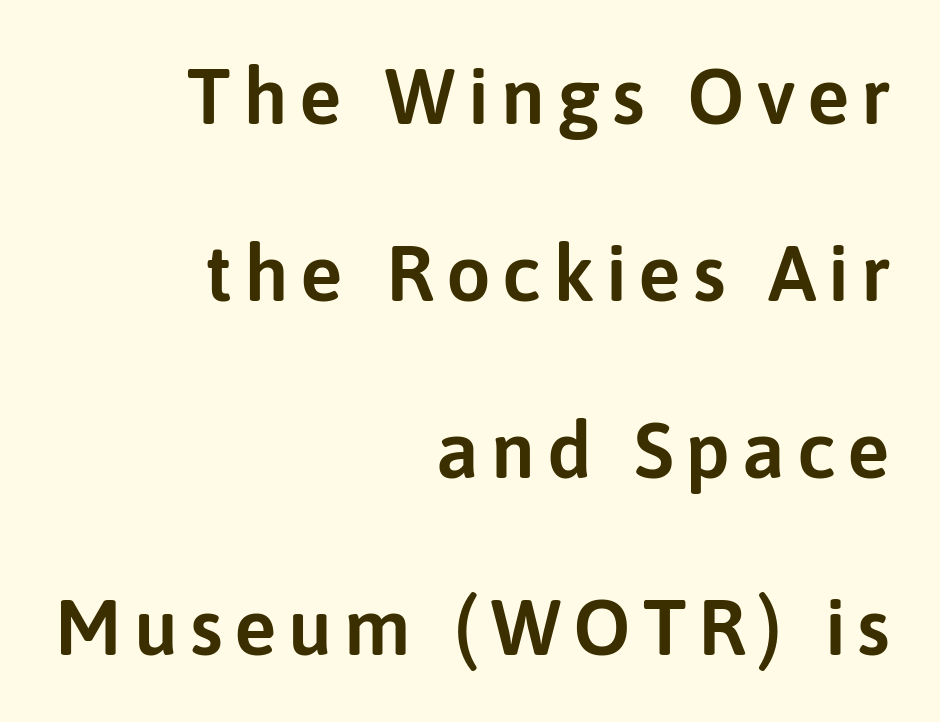
Notice how the passage keeps a crisp vertical edge on the right only. The vertical gap from one line to the next is large. The typeface chosen for these lines omits serifs. Proportional: the letters do not fall into vertical columns. The area under the type is left untouched.
